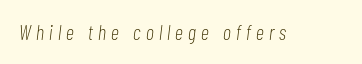
The image shows 21 px text type, italic (leaning right); set unusually wide letter spacing (+0.25 em), not underlined.
